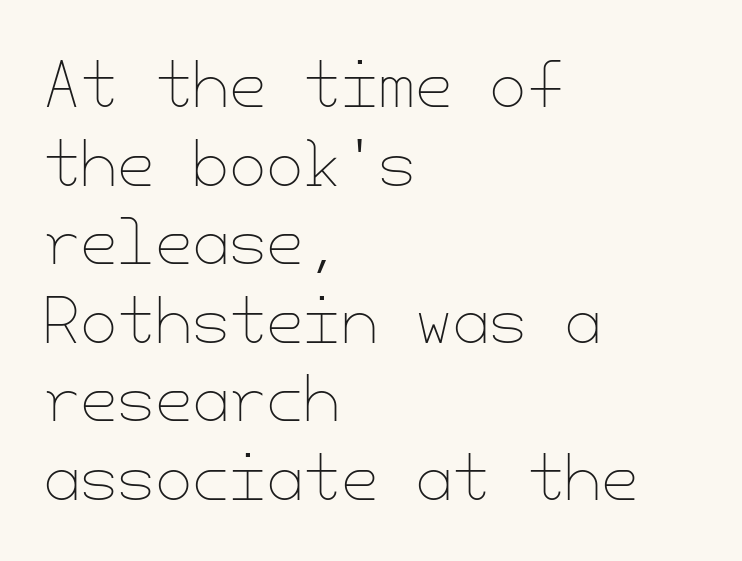
The passage is arranged the way most books set body copy — flush left. Leading: standard. Spacing between characters is what you'd get straight out of the box. A clean baseline with only descenders dipping below it. Upright lettering throughout.
